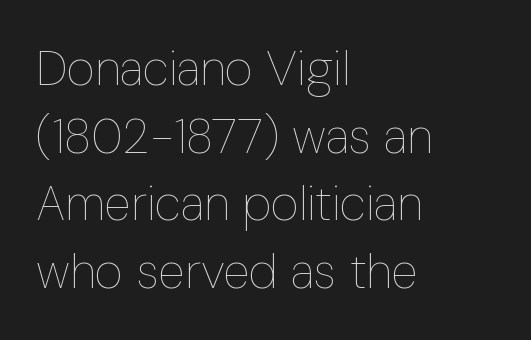
{"italic": "no", "bold": "no", "weight": "thin", "width": "condensed", "stroke_contrast": "low", "x_height": "medium", "monospaced": "no", "underline": "no", "align": "left", "line_spacing": "normal", "line_spacing_ratio": 1.38, "letter_spacing": "normal", "letter_spacing_em": 0.0, "glyph_px": 49}
